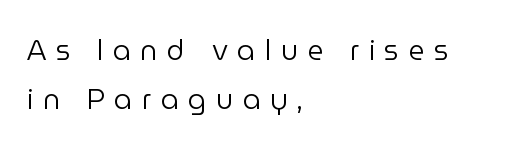
{"serif": "no", "italic": "no", "bold": "no", "weight": "regular", "width": "normal", "stroke_contrast": "low", "x_height": "medium", "monospaced": "no", "underline": "no", "align": "left", "line_spacing_ratio": 1.76, "letter_spacing": "wide", "letter_spacing_em": 0.34, "glyph_px": 28}
